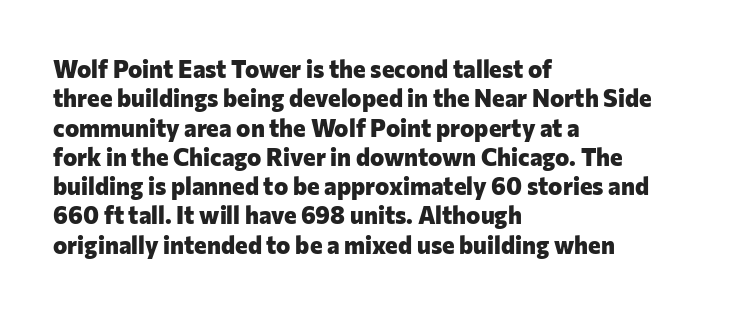
{"italic": "no", "bold": "yes", "underline": "no", "align": "left", "line_spacing_ratio": 1.22, "letter_spacing": "normal", "letter_spacing_em": 0.0, "glyph_px": 24}
